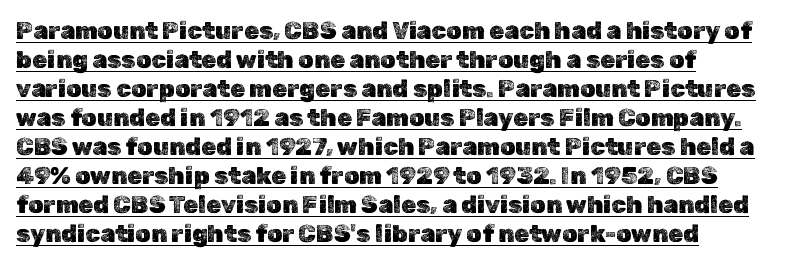
{"italic": "no", "underline": "yes", "align": "left", "line_spacing_ratio": 1.21, "letter_spacing": "normal", "letter_spacing_em": 0.0, "glyph_px": 24}
